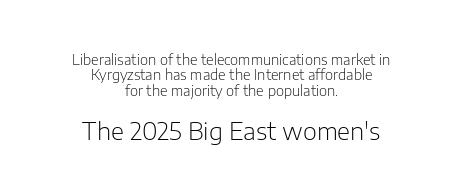
Q: Is the text bold? A: No.
Q: Is the text italic (slanted)? A: No, it is upright.
Q: Is the text underlined? A: No.
Q: How is the paragraph aligned? A: Centered.
Q: Is the spacing between letters normal or unusually wide? A: Normal.
Q: Is the spacing between lines tight, normal or loose? A: Tight.
Q: Which block of text is set in a larger size, the first (top) or the second (bottom)? A: The second (bottom) one.
